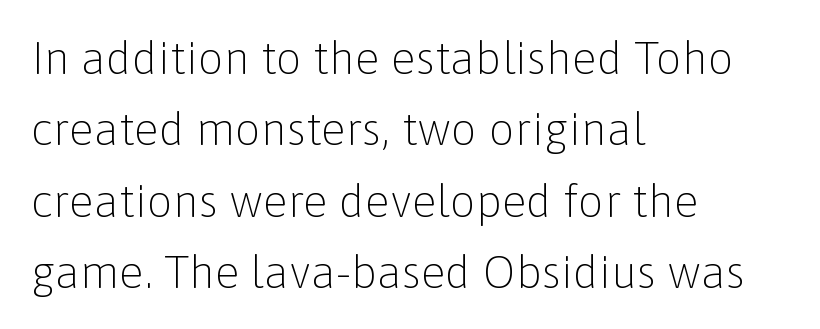
{"serif": "no", "italic": "no", "bold": "no", "weight": "light", "width": "normal", "stroke_contrast": "low", "x_height": "medium", "monospaced": "no", "underline": "no", "align": "left", "line_spacing": "normal", "line_spacing_ratio": 1.55, "letter_spacing": "normal", "letter_spacing_em": 0.0, "glyph_px": 46}
